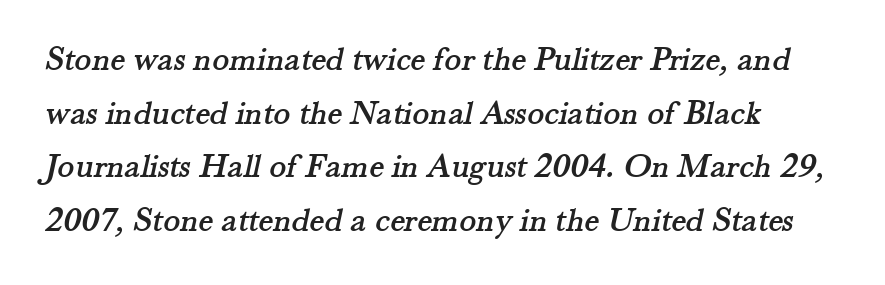
The image shows 35 px serif type; set left-aligned, normal line spacing (1.53x), normal letter spacing, not underlined; medium stroke contrast and a small x-height.
